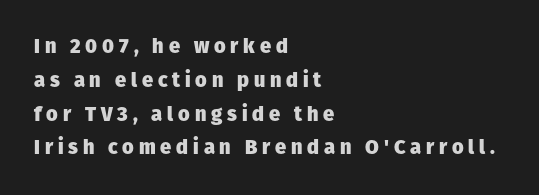
The image shows 20 px bold type, upright; set left-aligned, normal line spacing (1.69x), unusually wide letter spacing (+0.24 em), not underlined.
